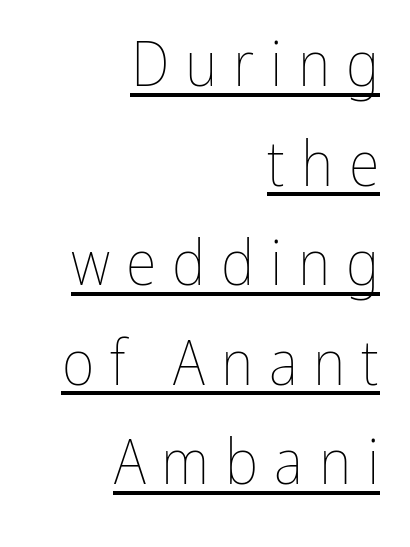
The weight would be labelled regular, book, light, or lighter still. What decoration does the sample have? An underline. Character widths vary here, with narrow letters taking less room than wide ones. The tracking reads as deliberately expanded to a designer's eye.
